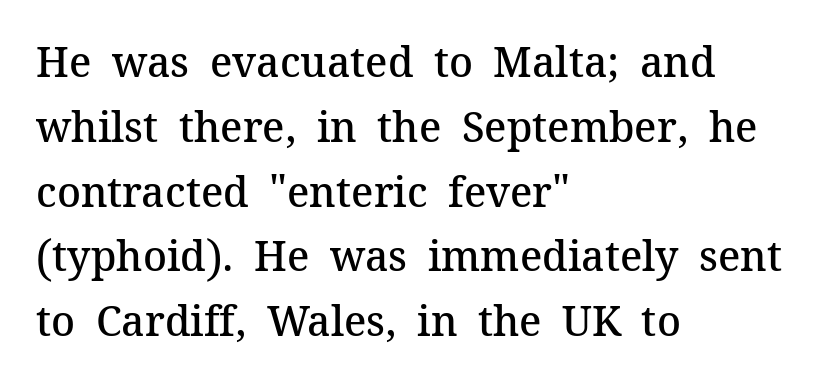
{"serif": "yes", "italic": "no", "bold": "semi", "weight": "semibold", "width": "normal", "stroke_contrast": "medium", "x_height": "medium", "monospaced": "no", "underline": "no", "align": "left", "line_spacing": "normal", "line_spacing_ratio": 1.58, "letter_spacing": "normal", "letter_spacing_em": 0.0, "glyph_px": 41}
